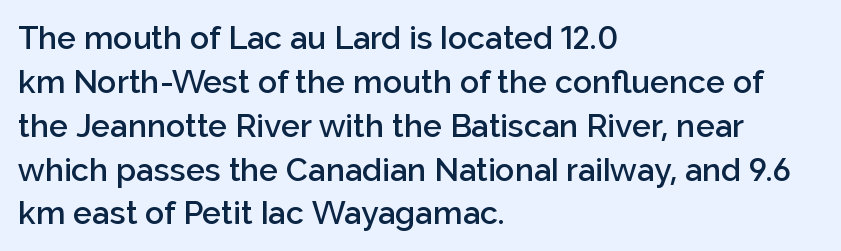
{"serif": "no", "italic": "no", "bold": "semi", "weight": "semibold", "width": "normal", "stroke_contrast": "low", "x_height": "medium", "monospaced": "no", "underline": "no", "align": "left", "line_spacing": "normal", "line_spacing_ratio": 1.37, "letter_spacing": "normal", "letter_spacing_em": 0.0, "glyph_px": 32}
